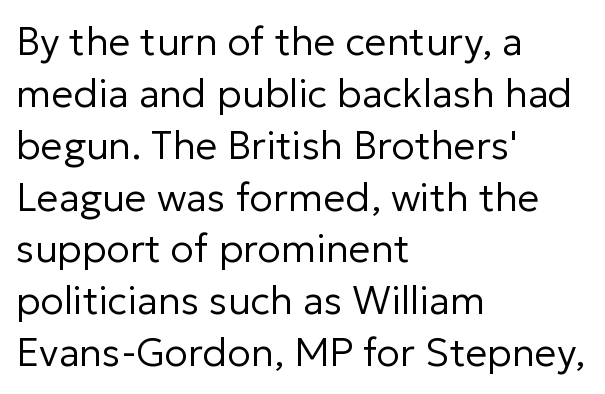
Line spacing here is normal. Posture: upright roman. You could not count columns in this text — the font is proportionally spaced. The line texture is even and compact thanks to regular tracking. Only glyphs here, with clear space below each row. Serif or sans? Sans — the stroke terminals are bare.
